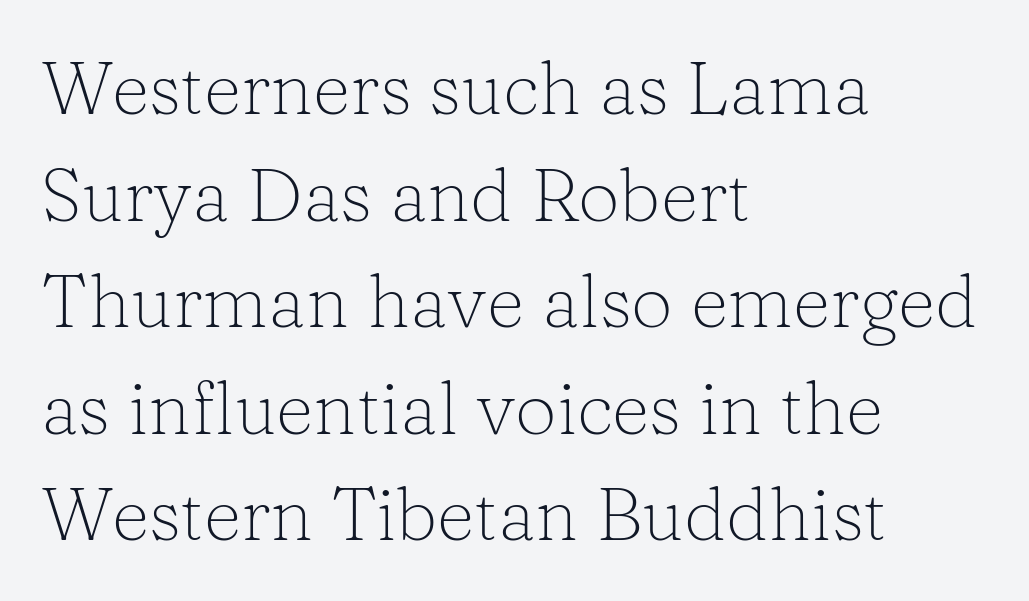
{"serif": "yes", "italic": "no", "bold": "no", "weight": "light", "width": "normal", "stroke_contrast": "low", "x_height": "medium", "monospaced": "no", "underline": "no", "align": "left", "line_spacing": "normal", "line_spacing_ratio": 1.44, "letter_spacing": "normal", "letter_spacing_em": 0.0, "glyph_px": 74}
